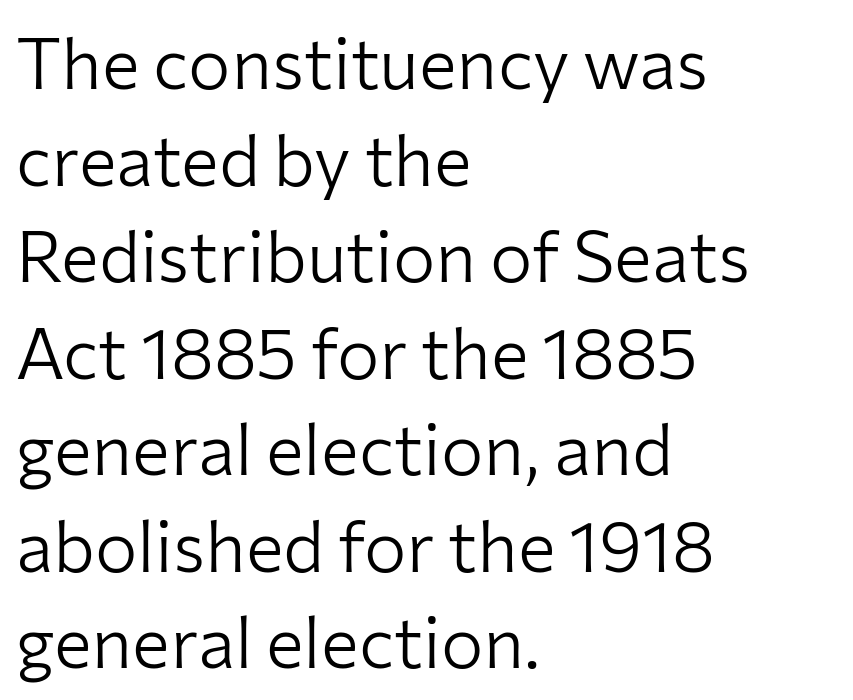
Q: Is the text bold? A: No.
Q: Is the text italic (slanted)? A: No, it is upright.
Q: Is the typeface a serif or a sans-serif typeface? A: Sans-serif.
Q: Is the text underlined? A: No.
Q: How is the paragraph aligned? A: Left-aligned.
Q: Is the spacing between letters normal or unusually wide? A: Normal.
Q: Is the spacing between lines tight, normal or loose? A: Normal.
Q: Width (condensed, normal, or wide)? A: Normal.
Q: Stroke contrast? A: Low.
Q: x-height? A: Medium.
Q: Monospaced? A: No.
